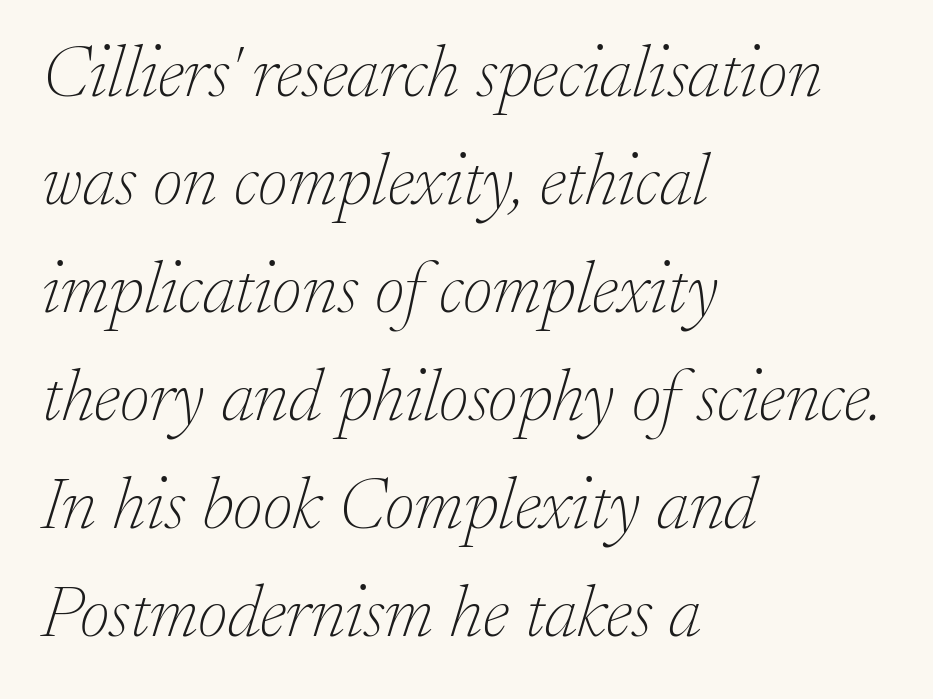
{"serif": "yes", "italic": "yes", "lean": "right", "slant_degrees": 17, "bold": "no", "weight": "thin", "width": "normal", "stroke_contrast": "low", "x_height": "small", "monospaced": "no", "underline": "no", "align": "left", "line_spacing": "normal", "line_spacing_ratio": 1.48, "letter_spacing": "normal", "letter_spacing_em": 0.0, "glyph_px": 73}
